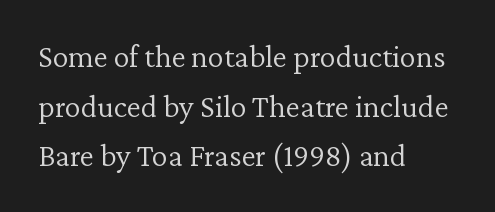
{"serif": "yes", "italic": "no", "bold": "no", "weight": "light", "width": "normal", "stroke_contrast": "low", "x_height": "medium", "monospaced": "no", "underline": "no", "align": "left", "line_spacing": "normal", "line_spacing_ratio": 1.55, "letter_spacing": "normal", "letter_spacing_em": 0.0, "glyph_px": 32}
